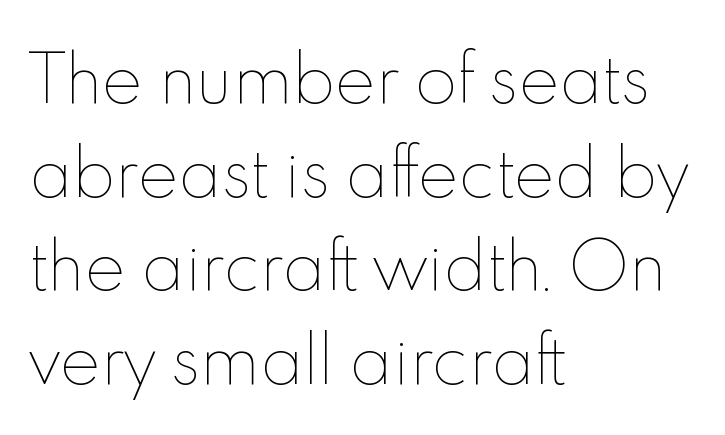
The rendering uses a moderate line-height, typical for paragraphs. Quick note: not italic, upright. Typeset ragged right — the left edge is the straight one. The face looks like a standard text weight, possibly lighter.
